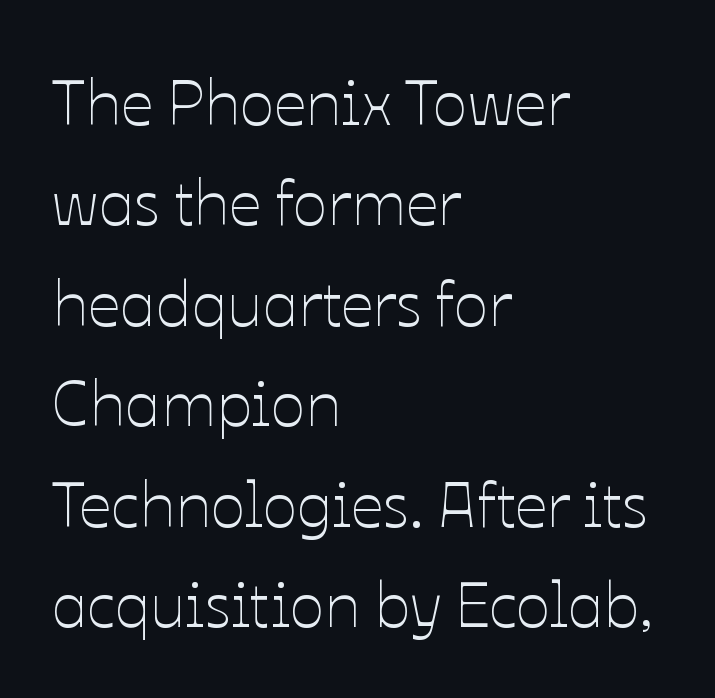
{"italic": "no", "bold": "no", "weight": "thin", "width": "normal", "stroke_contrast": "low", "x_height": "medium", "monospaced": "no", "underline": "no", "align": "left", "line_spacing": "normal", "line_spacing_ratio": 1.57, "letter_spacing": "normal", "letter_spacing_em": 0.0, "glyph_px": 64}
